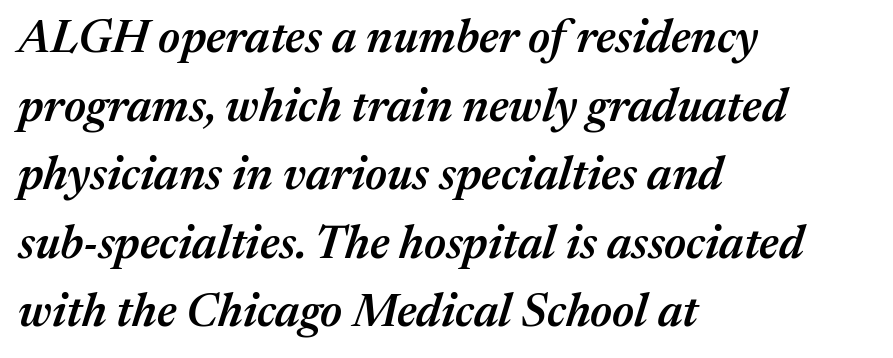
{"italic": "yes", "lean": "right", "slant_degrees": 17, "bold": "semi", "weight": "semibold", "width": "normal", "stroke_contrast": "medium", "x_height": "medium", "monospaced": "no", "underline": "no", "align": "left", "line_spacing": "normal", "line_spacing_ratio": 1.49, "letter_spacing": "normal", "letter_spacing_em": 0.0, "glyph_px": 46}
